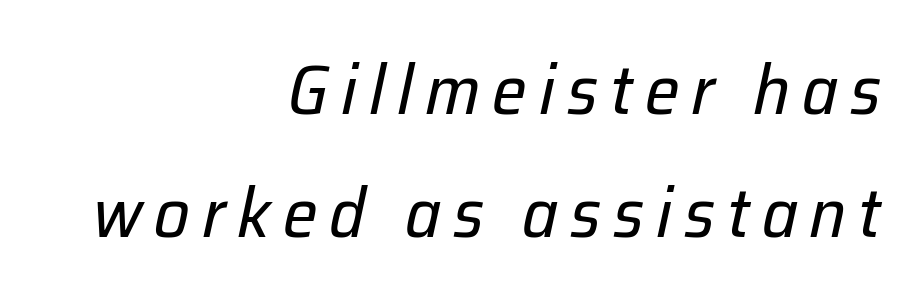
Q: Is the text bold? A: No.
Q: Is the text italic (slanted)? A: Yes, it leans right by about 12 degrees.
Q: Is the text underlined? A: No.
Q: How is the paragraph aligned? A: Right-aligned.
Q: Width (condensed, normal, or wide)? A: Normal.
Q: Stroke contrast? A: Low.
Q: x-height? A: Medium.
Q: Monospaced? A: No.
